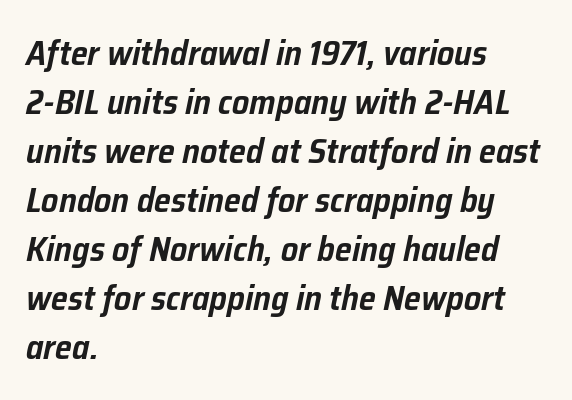
The image shows 34 px text type, italic (leaning right); set left-aligned, normal line spacing (1.44x), normal letter spacing, not underlined; low stroke contrast and a medium x-height.
